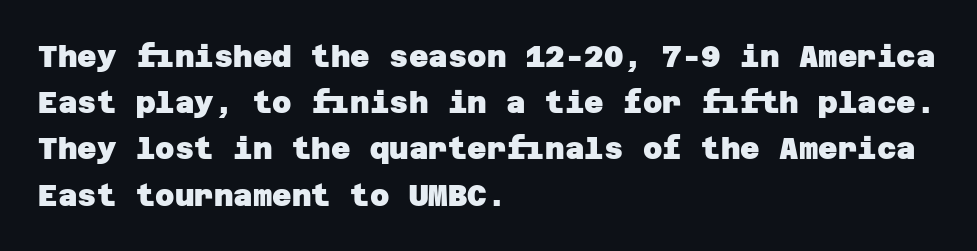
A full-strength bold gives these letters their thick strokes. The glyphs in this specimen are sans serif. Line spacing here is normal. The horizontal fit of the characters is conventional and even. Horizontal alignment here is leftward, the default for most running prose.
